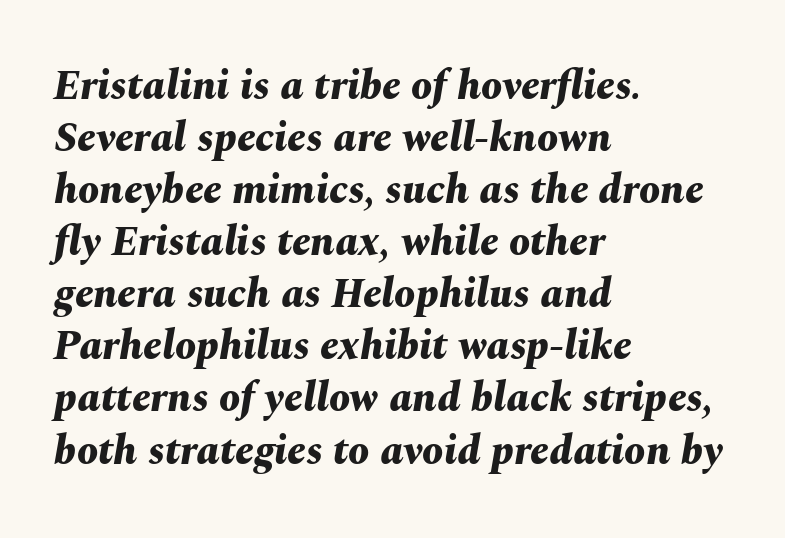
Q: Is the text bold? A: Yes.
Q: Is the text italic (slanted)? A: Yes, it leans right by about 10 degrees.
Q: Is the text underlined? A: No.
Q: How is the paragraph aligned? A: Left-aligned.
Q: Is the spacing between letters normal or unusually wide? A: Normal.
Q: Width (condensed, normal, or wide)? A: Normal.
Q: Stroke contrast? A: Medium.
Q: x-height? A: Medium.
Q: Monospaced? A: No.
